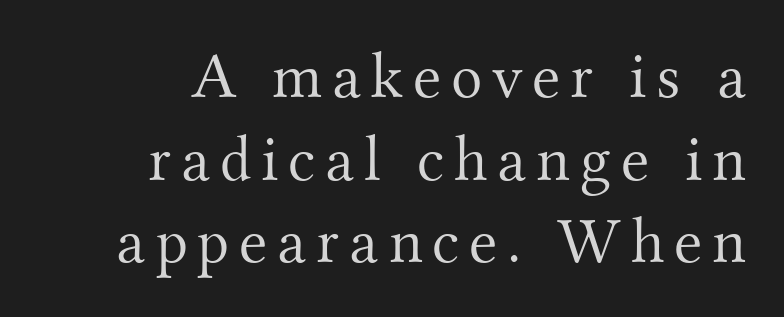
The image shows 65 px light serif type, upright; set right-aligned, normal line spacing (1.27x), not underlined; medium stroke contrast and a small x-height.
